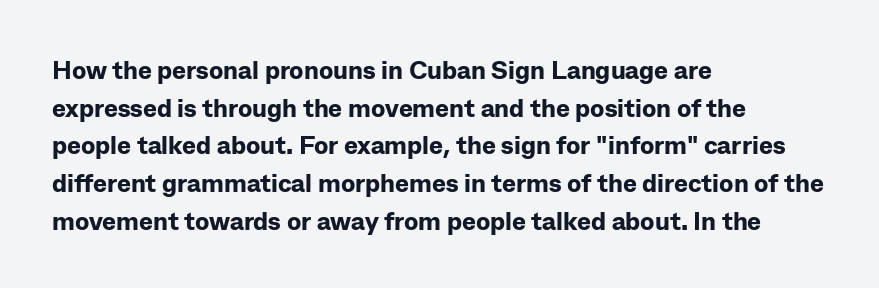
{"italic": "no", "bold": "yes", "underline": "no", "align": "left", "line_spacing": "normal", "line_spacing_ratio": 1.45, "letter_spacing": "normal", "letter_spacing_em": 0.0, "glyph_px": 26}
